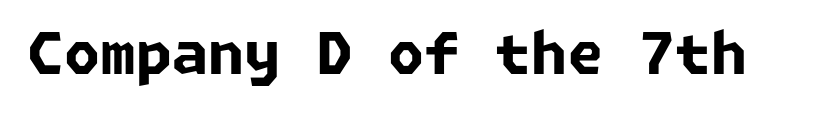
{"serif": "no", "bold": "yes", "weight": "bold", "width": "normal", "stroke_contrast": "low", "x_height": "medium", "underline": "no", "letter_spacing": "normal", "letter_spacing_em": 0.0, "glyph_px": 58}
